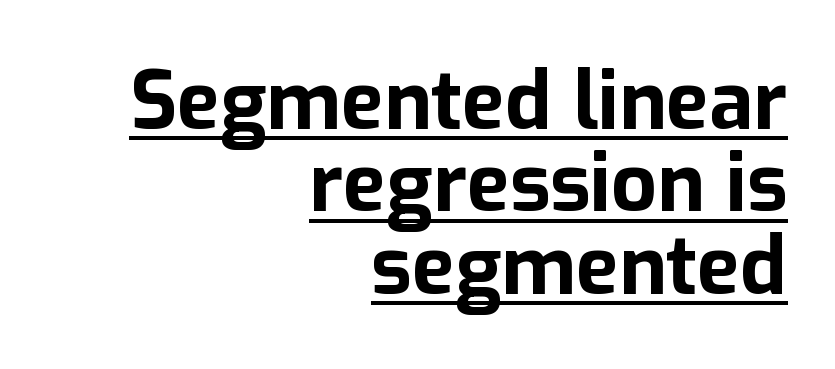
The image shows 80 px bold sans-serif type, upright; set right-aligned, tight line spacing (1.03x), normal letter spacing, underlined; low stroke contrast and a medium x-height.
